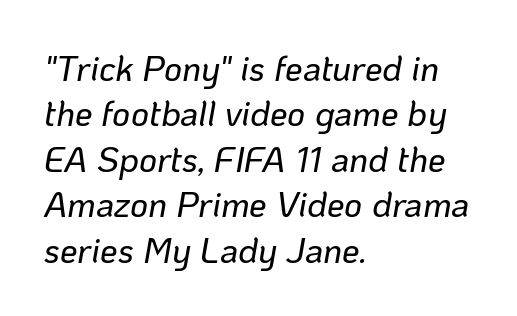
The image shows 35 px text type, italic (leaning right); set left-aligned, normal line spacing (1.3x), normal letter spacing, not underlined; low stroke contrast and a medium x-height.
